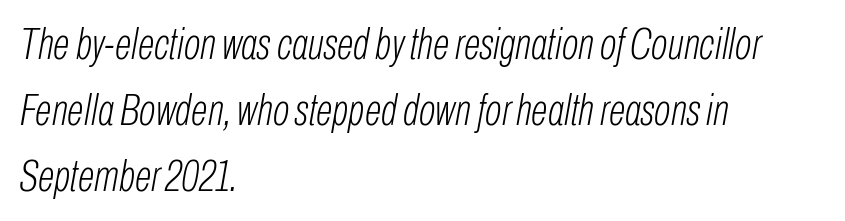
The image shows 44 px light, condensed type, italic (leaning right); set left-aligned, normal line spacing (1.5x), normal letter spacing, not underlined; low stroke contrast and a medium x-height.
